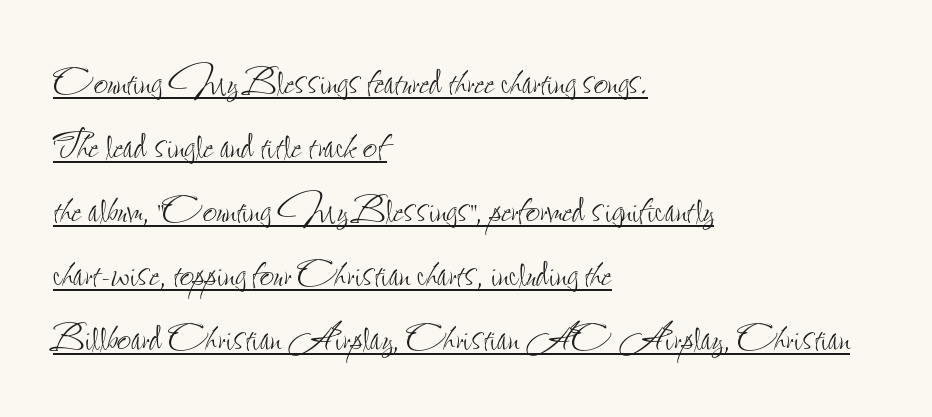
A typesetter would call this proportional, since set widths differ per character. This reads as an unemphasized weight, regular at the heaviest. One glance says typical: line gaps are just what's usual. Nobody touched the tracking dial on this one.
